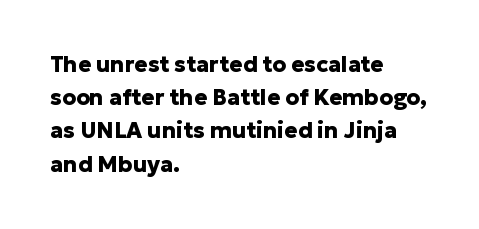
{"italic": "no", "bold": "yes", "underline": "no", "align": "left", "line_spacing": "normal", "line_spacing_ratio": 1.51, "letter_spacing": "normal", "letter_spacing_em": 0.0, "glyph_px": 22}
